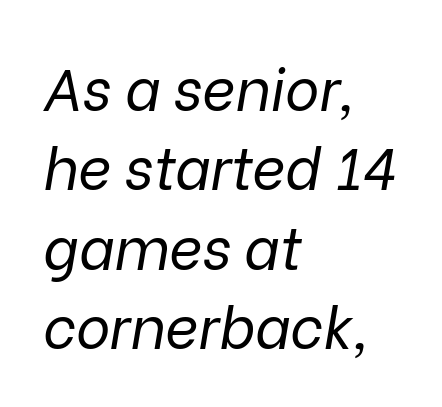
{"italic": "yes", "lean": "right", "slant_degrees": 9, "bold": "no", "weight": "regular", "width": "normal", "stroke_contrast": "low", "x_height": "medium", "monospaced": "no", "underline": "no", "align": "left", "line_spacing": "normal", "line_spacing_ratio": 1.37, "letter_spacing": "normal", "letter_spacing_em": 0.0, "glyph_px": 58}
